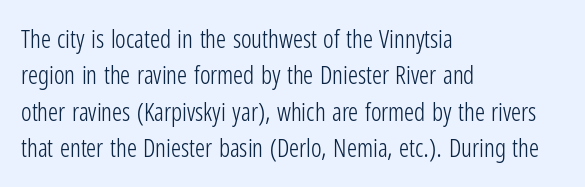
In terms of posture, this sample is upright. The passage shown has conventional tracking throughout. The zone under the glyphs is completely vacant. The lines are quadded left. These glyphs show unthickened strokes, regular width or finer. Rows of type keep a routine distance in the vertical direction.
